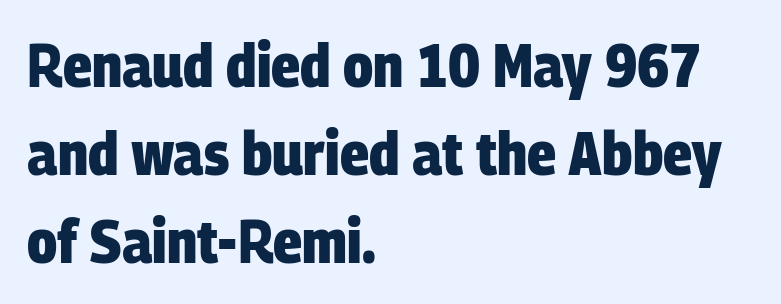
Q: Is the text bold? A: Yes.
Q: Is the typeface a serif or a sans-serif typeface? A: Sans-serif.
Q: Is the text underlined? A: No.
Q: How is the paragraph aligned? A: Left-aligned.
Q: Is the spacing between letters normal or unusually wide? A: Normal.
Q: Is the spacing between lines tight, normal or loose? A: Normal.
Q: Width (condensed, normal, or wide)? A: Condensed.
Q: Stroke contrast? A: Low.
Q: x-height? A: Large.
Q: Monospaced? A: No.
